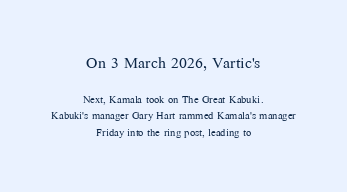
Q: Is the text bold? A: No.
Q: Is the text italic (slanted)? A: No, it is upright.
Q: Is the text underlined? A: No.
Q: How is the paragraph aligned? A: Centered.
Q: Is the spacing between letters normal or unusually wide? A: Normal.
Q: Which block of text is set in a larger size, the first (top) or the second (bottom)? A: The first (top) one.
